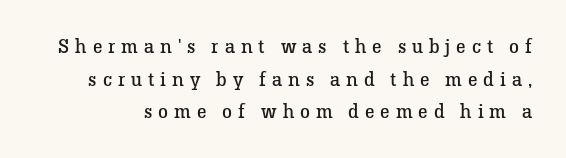
{"italic": "no", "bold": "no", "underline": "no", "line_spacing": "normal", "line_spacing_ratio": 1.63, "letter_spacing": "wide", "letter_spacing_em": 0.3, "glyph_px": 20}
